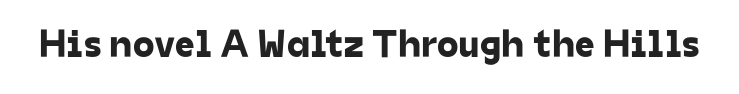
{"serif": "no", "width": "normal", "stroke_contrast": "low", "x_height": "medium", "monospaced": "no", "underline": "no", "letter_spacing": "normal", "letter_spacing_em": 0.0, "glyph_px": 39}
